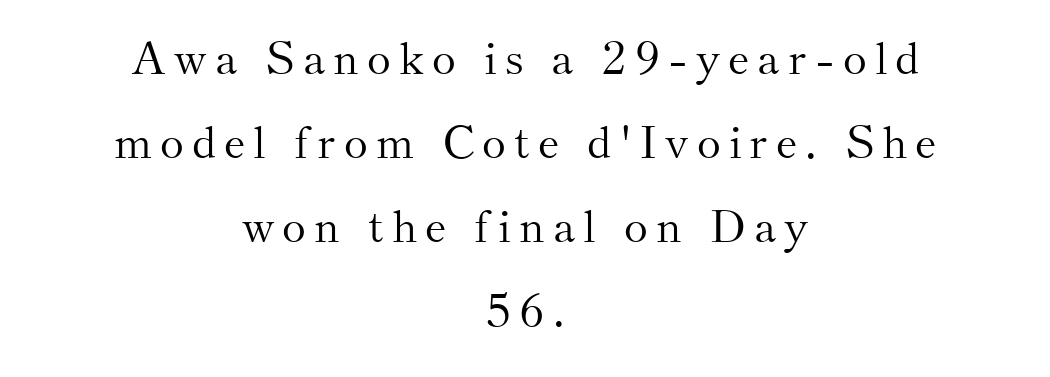
You can tell it's not italic because the verticals are truly vertical. The face used here is seriffed, in the tradition of book romans. Reading down the block, each line starts at a different indent, mirrored at its end. Descenders are the only things crossing below the line. Proportional: the letters do not fall into vertical columns.
